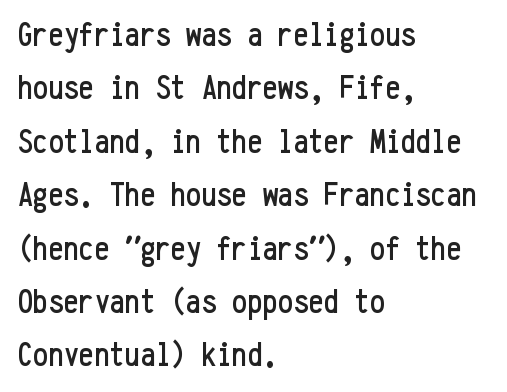
This is sans-serif lettering, the kind often seen on screens and signage. Notice how descenders clear the ascenders below comfortably — that's standard leading. Designer's note — italics off, roman on. Looks like terminal output: every glyph gets an equal slot. The specimen omits any rule beneath the text block's lines. Does extra space separate the letters? No, they use regular spacing.
